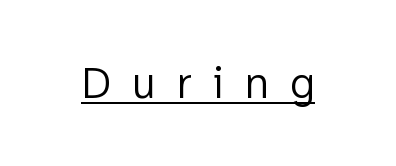
{"serif": "no", "italic": "no", "bold": "no", "weight": "light", "width": "normal", "stroke_contrast": "low", "x_height": "medium", "monospaced": "no", "underline": "yes", "letter_spacing": "wide", "letter_spacing_em": 0.47, "glyph_px": 45}
